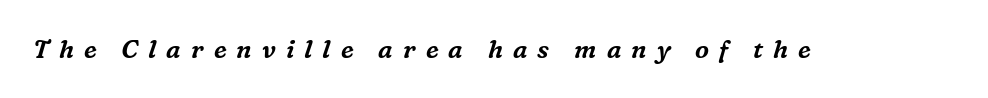
Q: Is the text italic (slanted)? A: Yes, it leans right by about 16 degrees.
Q: Is the text underlined? A: No.
Q: Is the spacing between letters normal or unusually wide? A: Unusually wide.
